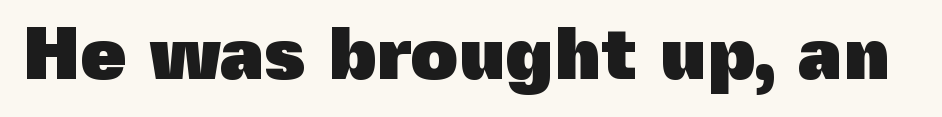
Designer's note — italics off, roman on. Examine the stroke ends and you'll find no serifs. The typesetting leans heavy: a genuine bold. Students, note that the glyphs here touch the page at normal intervals. The area under the type is left untouched. Do the characters align in a grid? No, the font is proportional.
